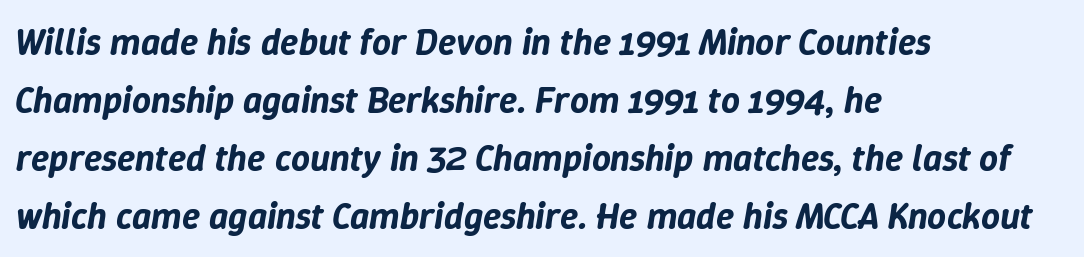
{"italic": "yes", "lean": "right", "slant_degrees": 9, "width": "normal", "stroke_contrast": "low", "x_height": "medium", "monospaced": "no", "underline": "no", "align": "left", "line_spacing": "normal", "line_spacing_ratio": 1.57, "letter_spacing": "normal", "letter_spacing_em": 0.0, "glyph_px": 37}
